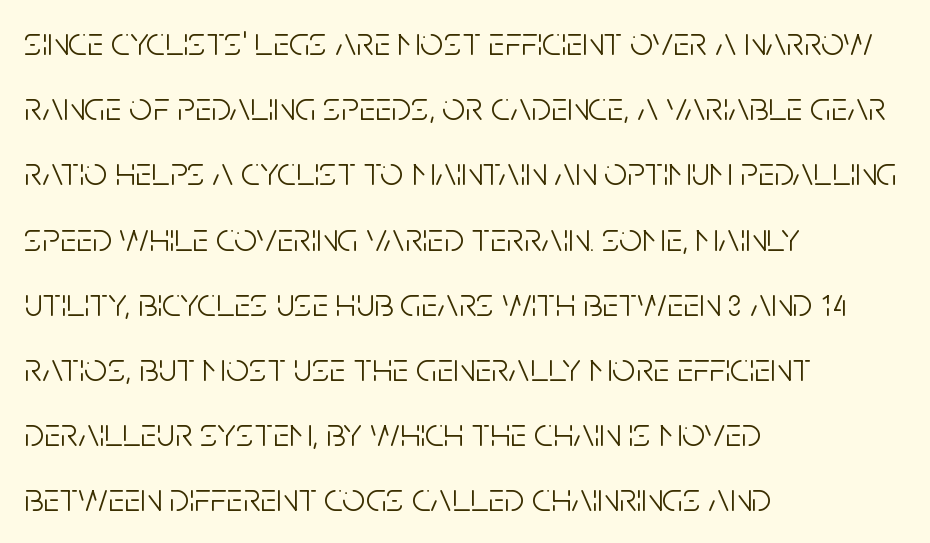
Left-aligned paragraph, ragged on the right. Note the varied advance widths — an 'i' is clearly narrower than an 'm'. You could call the tracking neutral — neither tight nor loose. The line-height multiplier appears to be the usual default.
